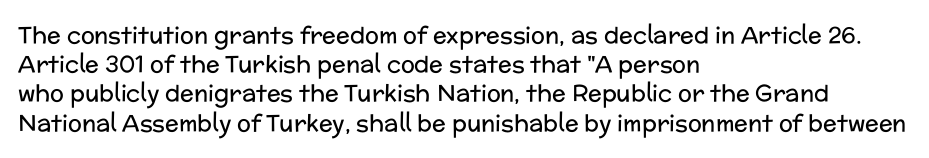
The image shows 23 px text type, upright; set left-aligned, normal line spacing (1.27x), normal letter spacing, not underlined.
